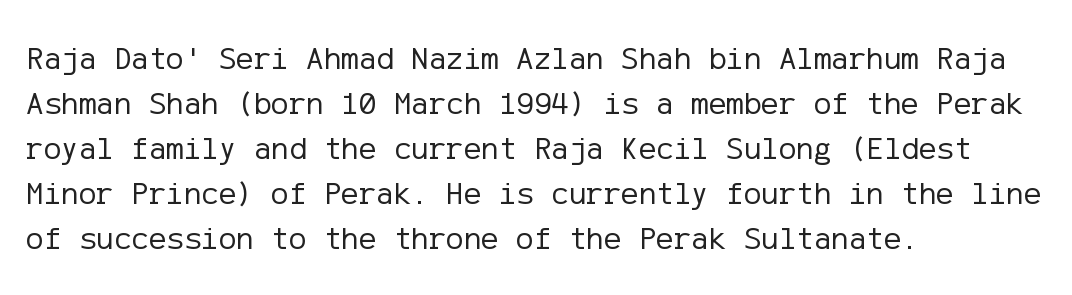
{"serif": "no", "italic": "no", "bold": "no", "weight": "regular", "width": "normal", "stroke_contrast": "low", "x_height": "medium", "underline": "no", "align": "left", "line_spacing": "normal", "line_spacing_ratio": 1.36, "letter_spacing": "normal", "letter_spacing_em": 0.0, "glyph_px": 33}
